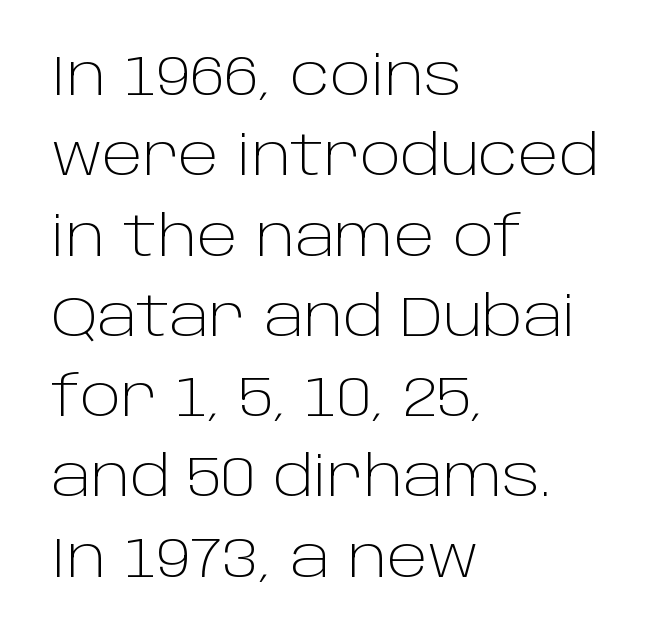
Q: Is the text bold? A: No.
Q: Is the text italic (slanted)? A: No, it is upright.
Q: Is the typeface a serif or a sans-serif typeface? A: Sans-serif.
Q: Is the text underlined? A: No.
Q: How is the paragraph aligned? A: Left-aligned.
Q: Is the spacing between letters normal or unusually wide? A: Normal.
Q: Is the spacing between lines tight, normal or loose? A: Normal.
Q: Width (condensed, normal, or wide)? A: Normal.
Q: Stroke contrast? A: Low.
Q: x-height? A: Large.
Q: Monospaced? A: No.
